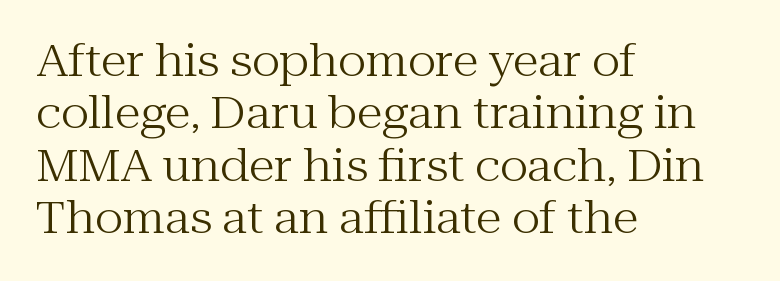
Note the varied advance widths — an 'i' is clearly narrower than an 'm'. Only glyphs here, with clear space below each row. Unlike a clean sans, this face finishes its strokes with serifs. The text block is weighted toward the left margin, trailing off unevenly rightward.
